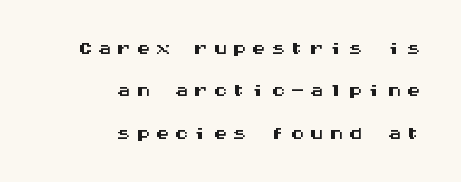
You could count columns in this text — the font is strictly monospaced. A sans-serif font was chosen for this passage. The rendering uses a moderate line-height, typical for paragraphs. Rendered with straight, roman letterforms. Where is the straight margin? On the right.
